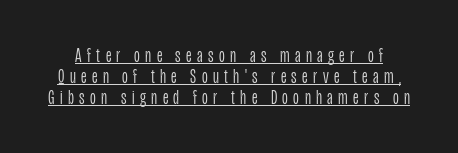
One glance says dense: line gaps are narrower than usual. The string is rendered with underlining switched on. The typography opts for an upright posture over an oblique one. Stem width sits at or under what a default text font uses. The horizontal fit of the characters is loose and conspicuously gappy.
